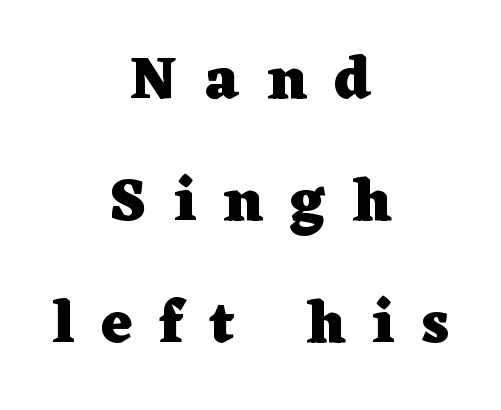
The image shows 60 px heavy, wide serif type, upright; set centered, loose line spacing (2.03x), unusually wide letter spacing (+0.45 em), not underlined; low stroke contrast and a medium x-height.
